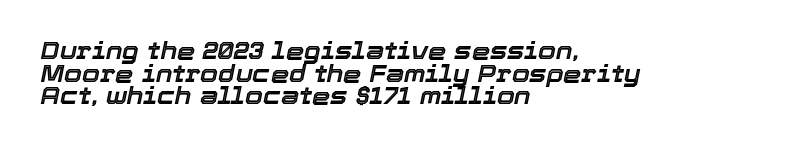
{"italic": "yes", "lean": "right", "slant_degrees": 12, "underline": "no", "align": "left", "line_spacing": "tight", "line_spacing_ratio": 0.98, "letter_spacing": "normal", "letter_spacing_em": 0.0, "glyph_px": 23}
